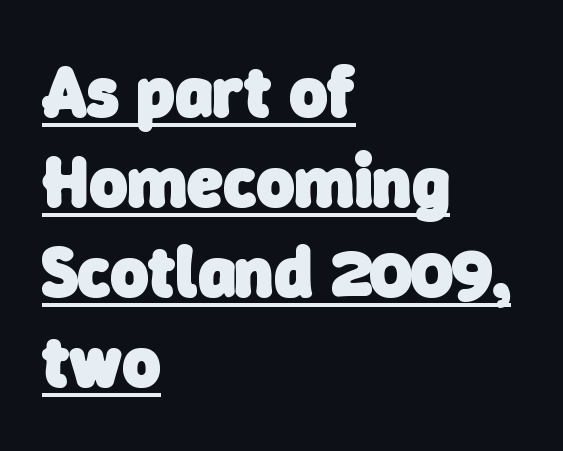
A classic flush-left, rag-right setting is used for this passage. Observe the ordinary spacing: letters are neighbours, not strangers. A typesetter would label this face a sans. Spacing verdict: proportional, widths tailored to each character.
